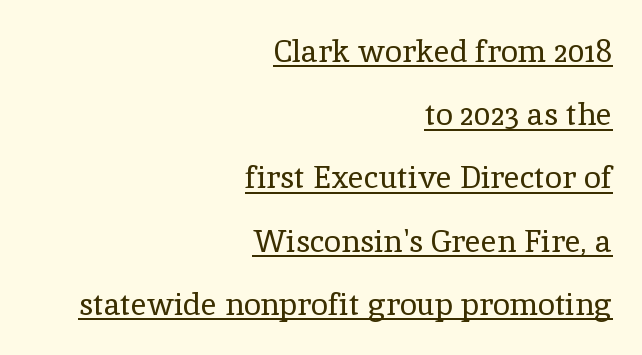
Q: Is the text bold? A: No.
Q: Is the text italic (slanted)? A: No, it is upright.
Q: Is the typeface a serif or a sans-serif typeface? A: Serif.
Q: Is the text underlined? A: Yes.
Q: How is the paragraph aligned? A: Right-aligned.
Q: Is the spacing between letters normal or unusually wide? A: Normal.
Q: Is the spacing between lines tight, normal or loose? A: Loose.
Q: Width (condensed, normal, or wide)? A: Normal.
Q: x-height? A: Medium.
Q: Monospaced? A: No.
